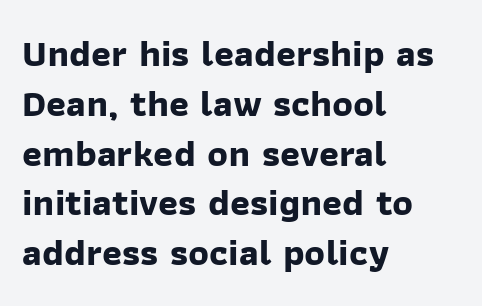
The image shows 38 px bold sans-serif type; set left-aligned, normal line spacing (1.31x), normal letter spacing, not underlined; low stroke contrast and a medium x-height.
